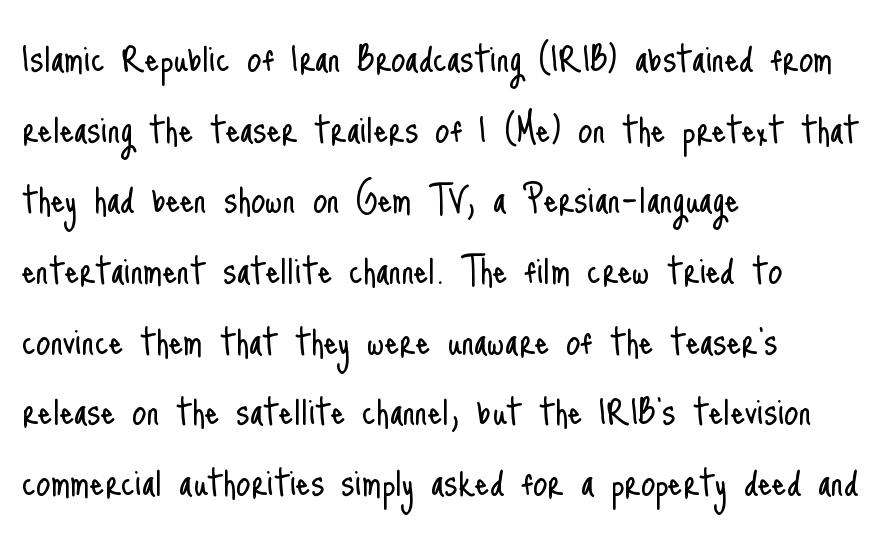
Q: Is the text bold? A: No.
Q: Is the text italic (slanted)? A: No, it is upright.
Q: Is the typeface a serif or a sans-serif typeface? A: Sans-serif.
Q: Is the text underlined? A: No.
Q: How is the paragraph aligned? A: Left-aligned.
Q: Is the spacing between letters normal or unusually wide? A: Normal.
Q: Is the spacing between lines tight, normal or loose? A: Normal.
Q: Width (condensed, normal, or wide)? A: Condensed.
Q: Stroke contrast? A: Low.
Q: x-height? A: Small.
Q: Monospaced? A: No.
